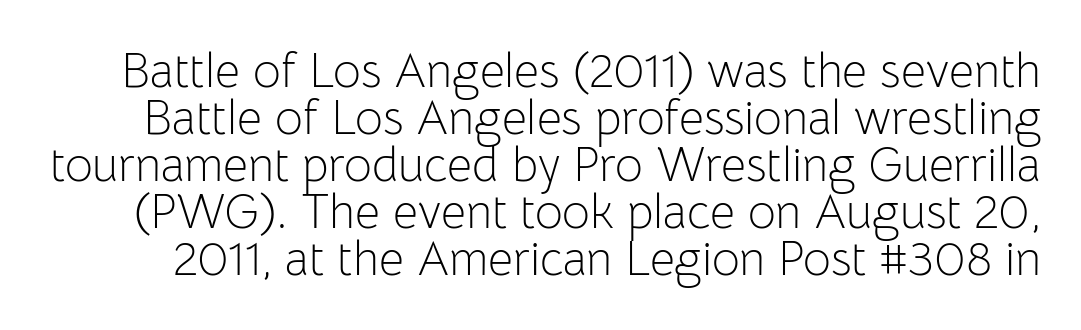
The image shows 48 px light sans-serif type, upright; set tight line spacing (0.98x), normal letter spacing, not underlined; low stroke contrast and a medium x-height.
